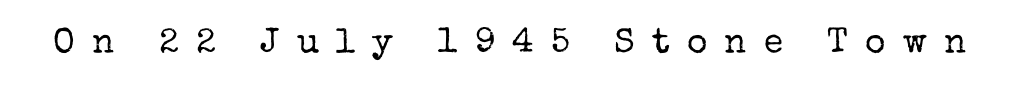
{"serif": "yes", "italic": "no", "bold": "no", "weight": "regular", "width": "normal", "stroke_contrast": "low", "x_height": "medium", "monospaced": "no", "underline": "no", "letter_spacing": "wide", "letter_spacing_em": 0.49, "glyph_px": 35}
